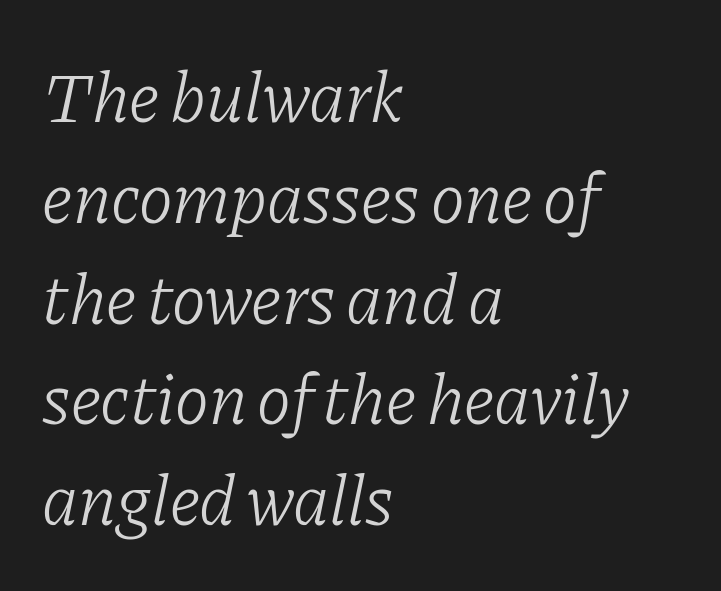
The image shows 72 px light serif type, italic (leaning right); set left-aligned, normal line spacing (1.4x), normal letter spacing, not underlined; low stroke contrast and a medium x-height.
